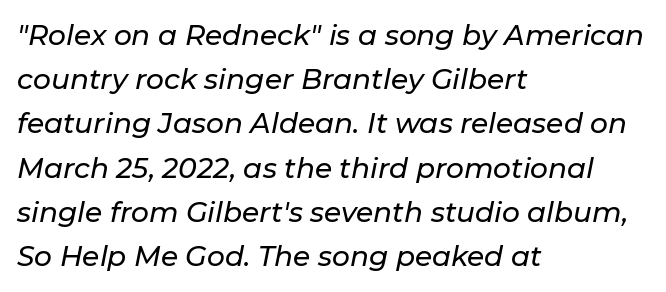
The image shows 28 px text type, italic (leaning right); set left-aligned, normal line spacing (1.58x), normal letter spacing, not underlined; low stroke contrast and a medium x-height.
